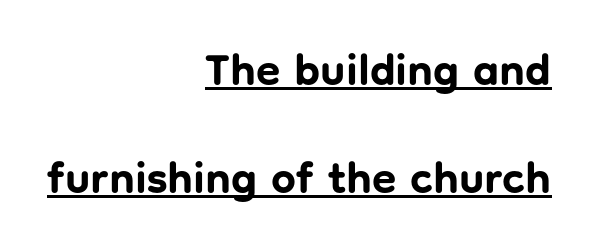
{"serif": "no", "italic": "no", "bold": "yes", "weight": "bold", "width": "normal", "stroke_contrast": "low", "x_height": "medium", "monospaced": "no", "underline": "yes", "align": "right", "line_spacing": "loose", "line_spacing_ratio": 2.46, "letter_spacing": "normal", "letter_spacing_em": 0.0, "glyph_px": 44}
